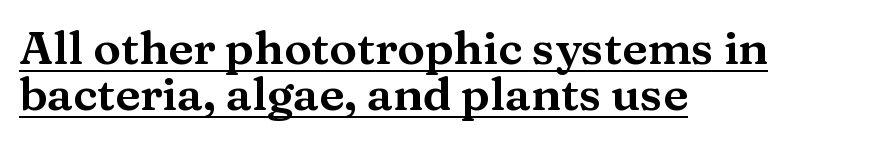
{"serif": "yes", "italic": "no", "width": "wide", "stroke_contrast": "medium", "x_height": "medium", "monospaced": "no", "underline": "yes", "align": "left", "line_spacing": "tight", "line_spacing_ratio": 1.0, "letter_spacing": "normal", "letter_spacing_em": 0.0, "glyph_px": 46}
